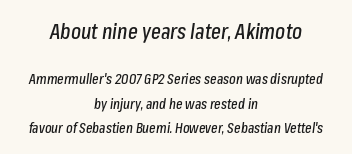
The image shows 21 px text type, italic (leaning right); set centered, line spacing 1.74x, normal letter spacing, not underlined; the first (top) block is 1.5x larger.
